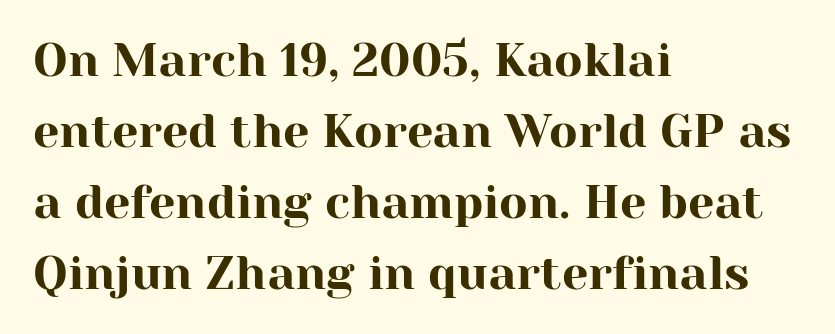
The image shows 47 px serif type, upright; set left-aligned, normal line spacing (1.51x), normal letter spacing, not underlined; high stroke contrast and a medium x-height.
